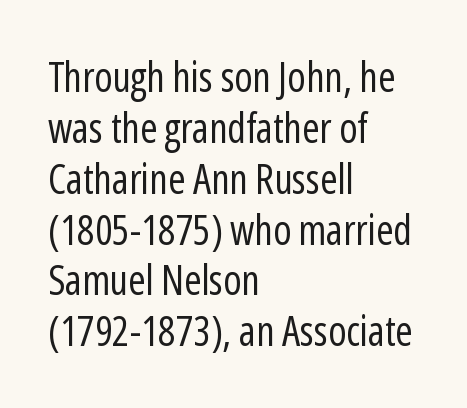
The axis of the letterforms is exactly vertical. Rule under the text: the space is simply empty. Note: no serifs on the glyphs. Do the characters align in a grid? No, the font is proportional.
